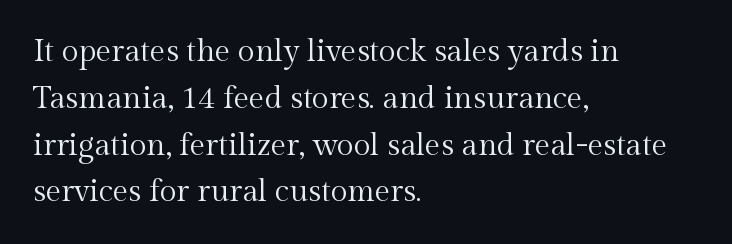
No word sits above an underline. Stem width sits at or under what a default text font uses. Horizontal alignment here is leftward, the default for most running prose. I'd call this a serif setting — the letters wear small feet.
